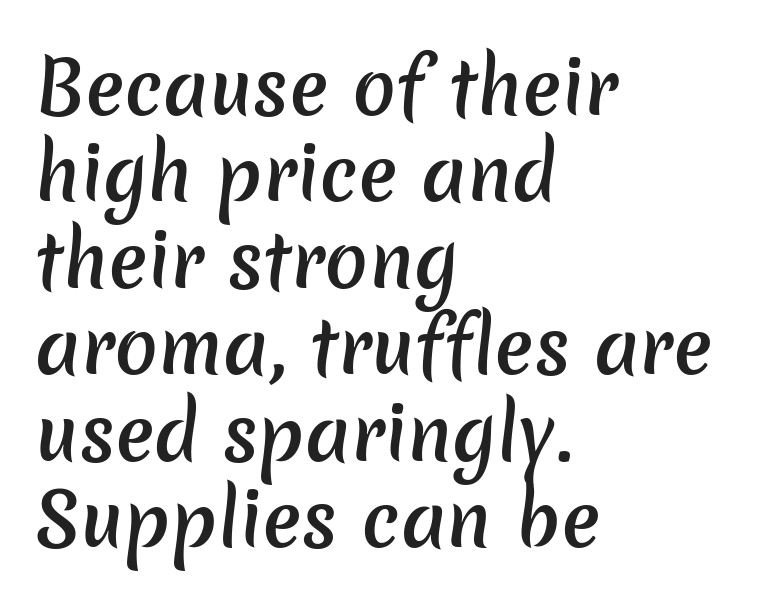
Q: Is the text bold? A: Semi-bold.
Q: Is the typeface a serif or a sans-serif typeface? A: Sans-serif.
Q: Is the text underlined? A: No.
Q: How is the paragraph aligned? A: Left-aligned.
Q: Is the spacing between letters normal or unusually wide? A: Normal.
Q: Width (condensed, normal, or wide)? A: Normal.
Q: Stroke contrast? A: Low.
Q: x-height? A: Medium.
Q: Monospaced? A: No.
